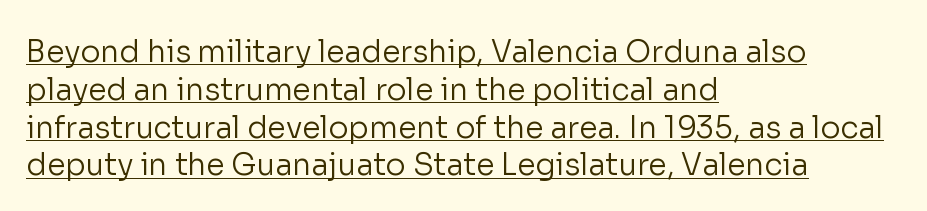
{"serif": "no", "italic": "no", "bold": "no", "weight": "regular", "width": "normal", "stroke_contrast": "low", "x_height": "medium", "monospaced": "no", "underline": "yes", "align": "left", "line_spacing": "normal", "line_spacing_ratio": 1.26, "letter_spacing": "normal", "letter_spacing_em": 0.0, "glyph_px": 30}
